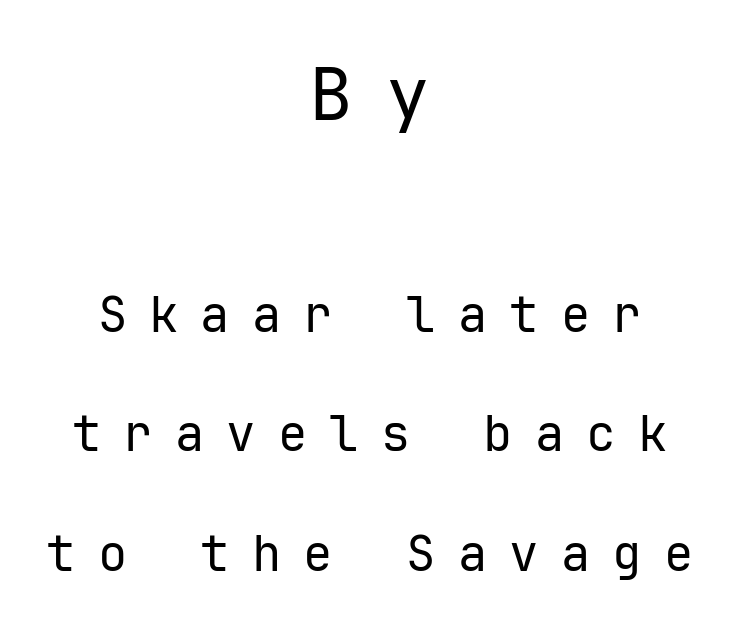
The whitespace from short lines is split evenly between both sides. Italic? Not at all — the glyphs are vertical. The face used here is rendered with a markedly widened letterfit. What kind of face is this? One without serifs — a sans.
